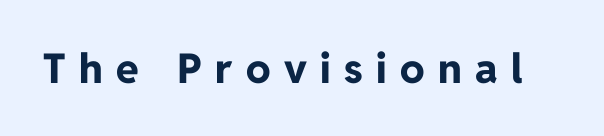
{"serif": "no", "italic": "no", "bold": "yes", "weight": "bold", "width": "normal", "stroke_contrast": "low", "x_height": "medium", "monospaced": "no", "underline": "no", "letter_spacing": "wide", "letter_spacing_em": 0.33, "glyph_px": 41}
